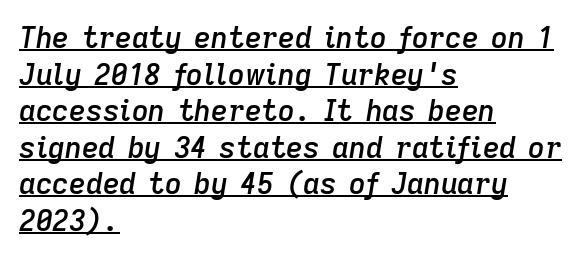
The horizontal fit of the characters is conventional and even. A semibold gives these letters moderate extra thickness, short of bold. The rows are spaced the way most documents space them. A typesetter would call this proportional, since set widths differ per character. The passage shown is underscored from start to finish. Typeset ragged right — the left edge is the straight one.
